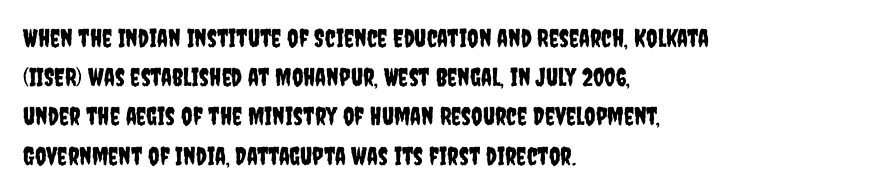
The foot of each line stays bare and open. Upright lettering throughout. Characters follow at the spacing the type designer built in. Line spacing here is normal.
